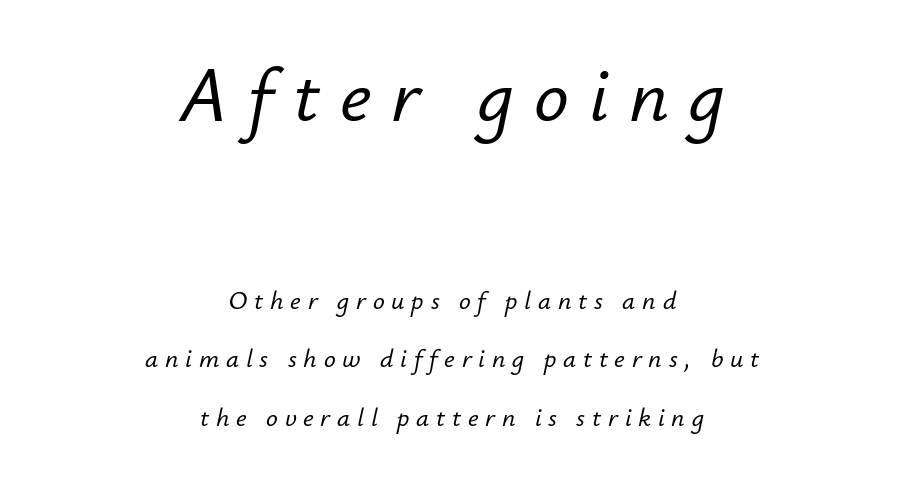
{"italic": "yes", "lean": "right", "slant_degrees": 12, "width": "normal", "stroke_contrast": "low", "x_height": "small", "monospaced": "no", "underline": "no", "align": "center", "line_spacing": "loose", "line_spacing_ratio": 2.25, "letter_spacing": "wide", "letter_spacing_em": 0.26, "larger_block": "first", "size_ratio": 2.96, "glyph_px": 77}
